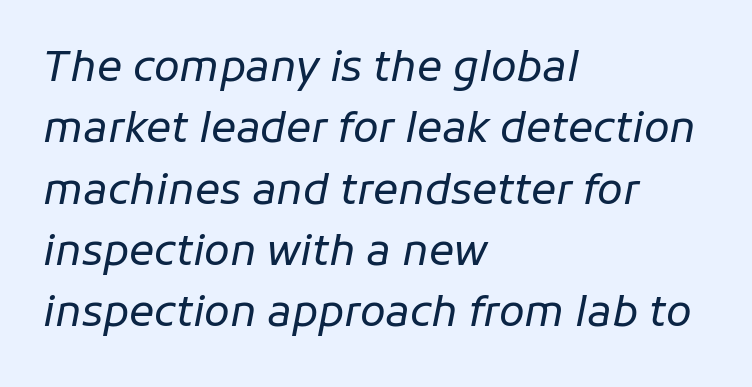
{"italic": "yes", "lean": "right", "slant_degrees": 11, "bold": "no", "weight": "regular", "width": "normal", "stroke_contrast": "low", "x_height": "medium", "monospaced": "no", "underline": "no", "align": "left", "line_spacing": "normal", "line_spacing_ratio": 1.46, "letter_spacing": "normal", "letter_spacing_em": 0.0, "glyph_px": 42}
